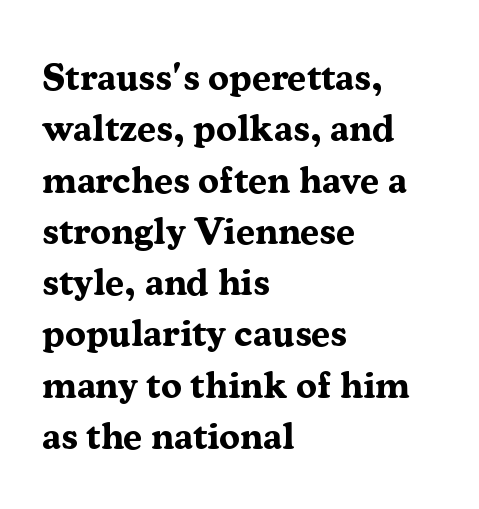
Q: Is the text bold? A: Yes.
Q: Is the text italic (slanted)? A: No, it is upright.
Q: Is the typeface a serif or a sans-serif typeface? A: Serif.
Q: Is the text underlined? A: No.
Q: How is the paragraph aligned? A: Left-aligned.
Q: Is the spacing between letters normal or unusually wide? A: Normal.
Q: Is the spacing between lines tight, normal or loose? A: Normal.
Q: Width (condensed, normal, or wide)? A: Normal.
Q: Stroke contrast? A: Medium.
Q: x-height? A: Medium.
Q: Monospaced? A: No.
